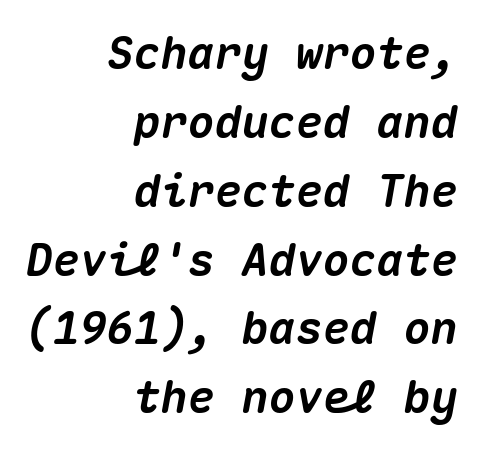
Q: Is the text bold? A: Yes.
Q: Is the text italic (slanted)? A: Yes, it leans right by about 10 degrees.
Q: Is the text underlined? A: No.
Q: How is the paragraph aligned? A: Right-aligned.
Q: Is the spacing between letters normal or unusually wide? A: Normal.
Q: Is the spacing between lines tight, normal or loose? A: Normal.
Q: Width (condensed, normal, or wide)? A: Normal.
Q: Stroke contrast? A: Medium.
Q: x-height? A: Medium.
Q: Monospaced? A: Yes.
